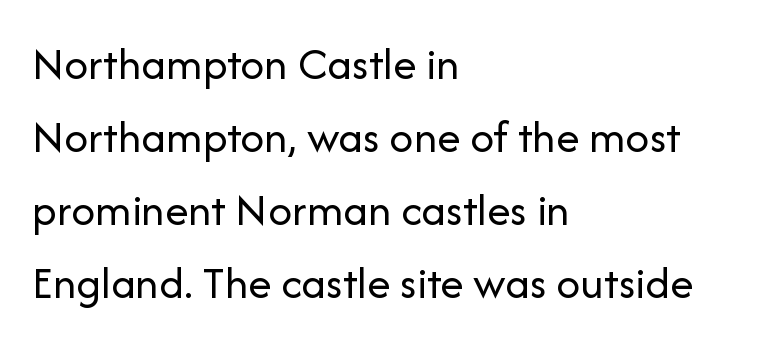
The image shows 47 px regular-weight sans-serif type, upright; set left-aligned, normal line spacing (1.55x), normal letter spacing, not underlined; low stroke contrast and a medium x-height.
